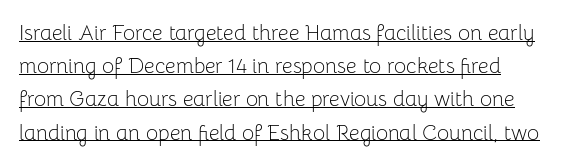
Compared with typical paragraphs, the rows here are spaced about the same. Does the lettering tilt? It doesn't — this is upright. Here the glyphs are tracked normally, forming tight word shapes. On a weight scale, this lands at 450 or below. The passage shown is underscored from start to finish.
